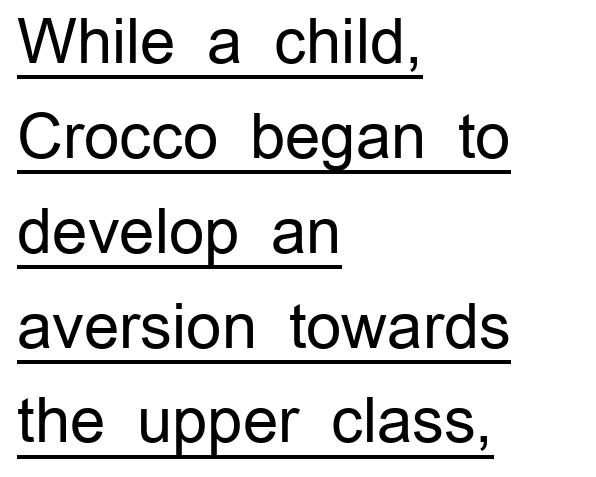
{"serif": "no", "italic": "no", "bold": "no", "weight": "regular", "width": "normal", "stroke_contrast": "low", "x_height": "medium", "monospaced": "no", "underline": "yes", "align": "left", "line_spacing": "normal", "line_spacing_ratio": 1.53, "letter_spacing": "normal", "letter_spacing_em": 0.0, "glyph_px": 62}
